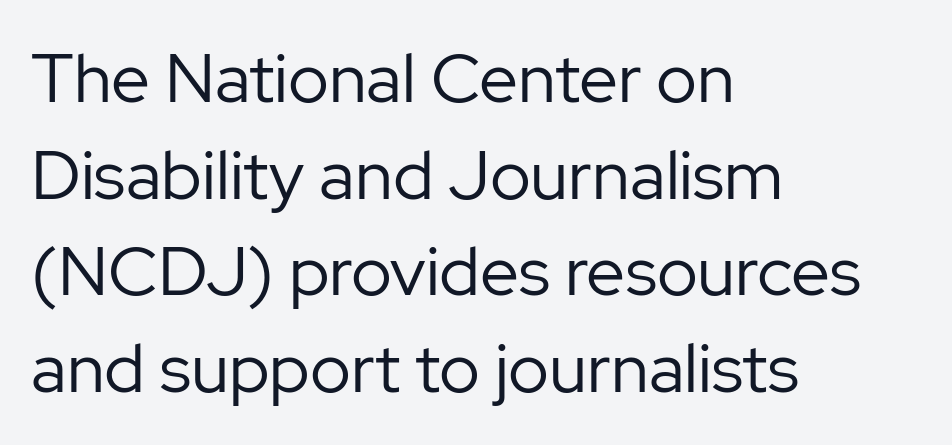
Q: Is the text bold? A: No.
Q: Is the text italic (slanted)? A: No, it is upright.
Q: Is the typeface a serif or a sans-serif typeface? A: Sans-serif.
Q: Is the text underlined? A: No.
Q: How is the paragraph aligned? A: Left-aligned.
Q: Is the spacing between letters normal or unusually wide? A: Normal.
Q: Is the spacing between lines tight, normal or loose? A: Normal.
Q: Width (condensed, normal, or wide)? A: Normal.
Q: Stroke contrast? A: Low.
Q: x-height? A: Medium.
Q: Monospaced? A: No.
